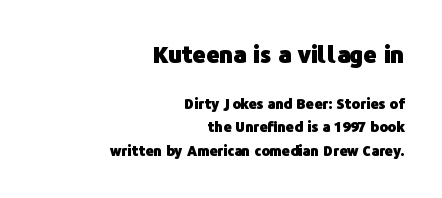
The image shows 23 px bold type, upright; set right-aligned, normal line spacing (1.65x), normal letter spacing, not underlined; the first (top) block is 1.64x larger.
